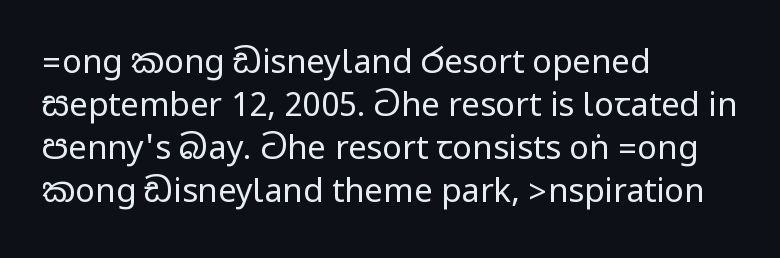
Q: Is the text bold? A: No.
Q: Is the text italic (slanted)? A: No, it is upright.
Q: Is the typeface a serif or a sans-serif typeface? A: Sans-serif.
Q: Is the text underlined? A: No.
Q: How is the paragraph aligned? A: Left-aligned.
Q: Is the spacing between letters normal or unusually wide? A: Normal.
Q: Is the spacing between lines tight, normal or loose? A: Normal.
Q: Width (condensed, normal, or wide)? A: Condensed.
Q: Stroke contrast? A: Low.
